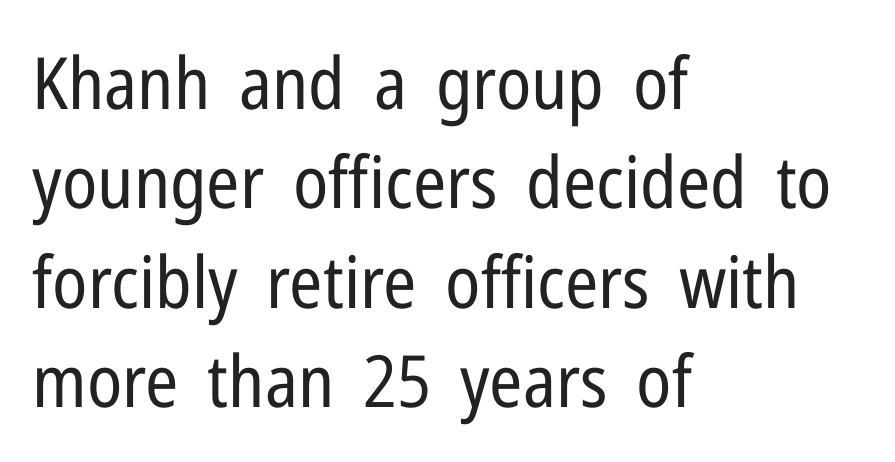
{"serif": "no", "italic": "no", "bold": "no", "weight": "regular", "width": "condensed", "stroke_contrast": "low", "x_height": "medium", "monospaced": "no", "underline": "no", "align": "left", "line_spacing": "normal", "line_spacing_ratio": 1.38, "letter_spacing": "normal", "letter_spacing_em": 0.0, "glyph_px": 72}
